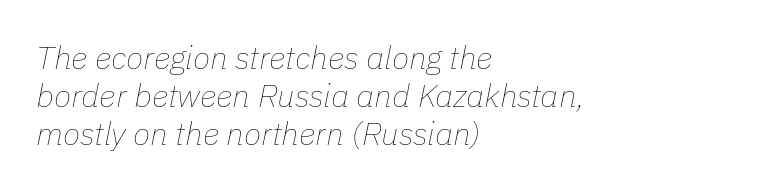
Q: Is the text bold? A: No.
Q: Is the text italic (slanted)? A: Yes, it leans right by about 11 degrees.
Q: Is the text underlined? A: No.
Q: How is the paragraph aligned? A: Left-aligned.
Q: Is the spacing between letters normal or unusually wide? A: Normal.
Q: Width (condensed, normal, or wide)? A: Normal.
Q: Stroke contrast? A: Low.
Q: x-height? A: Medium.
Q: Monospaced? A: No.
